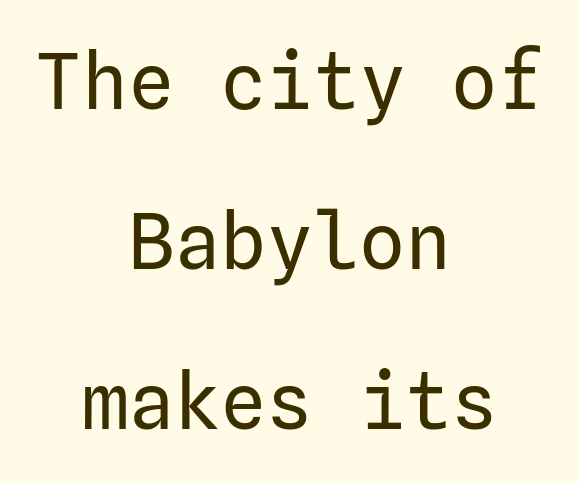
Q: Is the text bold? A: No.
Q: Is the text italic (slanted)? A: No, it is upright.
Q: Is the typeface a serif or a sans-serif typeface? A: Sans-serif.
Q: Is the text underlined? A: No.
Q: How is the paragraph aligned? A: Centered.
Q: Is the spacing between letters normal or unusually wide? A: Normal.
Q: Is the spacing between lines tight, normal or loose? A: Loose.
Q: Width (condensed, normal, or wide)? A: Normal.
Q: Stroke contrast? A: Low.
Q: x-height? A: Medium.
